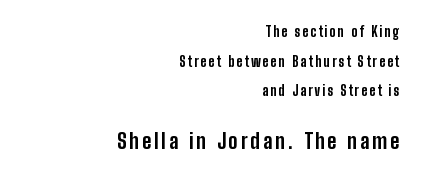
The image shows 21 px bold type, upright; set right-aligned, loose line spacing (2.11x), not underlined; the second (bottom) block is 1.5x larger.
